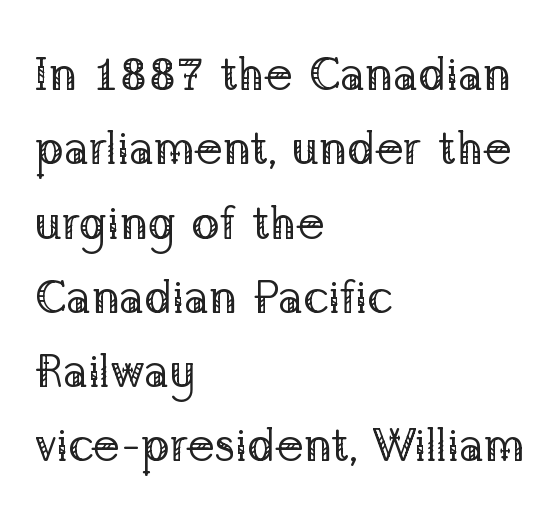
Q: Is the text bold? A: No.
Q: Is the text italic (slanted)? A: No, it is upright.
Q: Is the typeface a serif or a sans-serif typeface? A: Serif.
Q: Is the text underlined? A: No.
Q: How is the paragraph aligned? A: Left-aligned.
Q: Is the spacing between letters normal or unusually wide? A: Normal.
Q: Is the spacing between lines tight, normal or loose? A: Normal.
Q: Width (condensed, normal, or wide)? A: Normal.
Q: Stroke contrast? A: Low.
Q: x-height? A: Medium.
Q: Monospaced? A: No.
